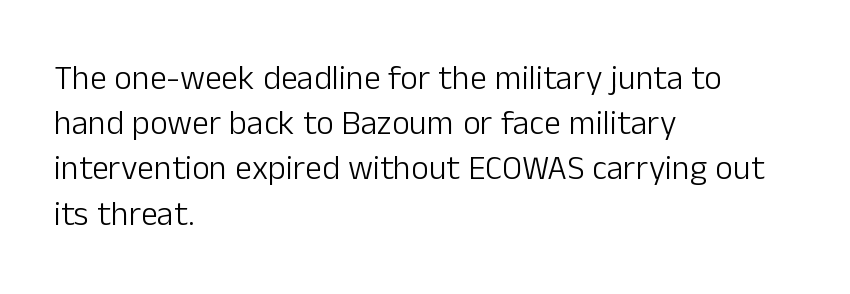
Q: Is the text bold? A: No.
Q: Is the text italic (slanted)? A: No, it is upright.
Q: Is the typeface a serif or a sans-serif typeface? A: Sans-serif.
Q: Is the text underlined? A: No.
Q: How is the paragraph aligned? A: Left-aligned.
Q: Is the spacing between letters normal or unusually wide? A: Normal.
Q: Is the spacing between lines tight, normal or loose? A: Normal.
Q: Width (condensed, normal, or wide)? A: Normal.
Q: Stroke contrast? A: Low.
Q: x-height? A: Medium.
Q: Monospaced? A: No.
